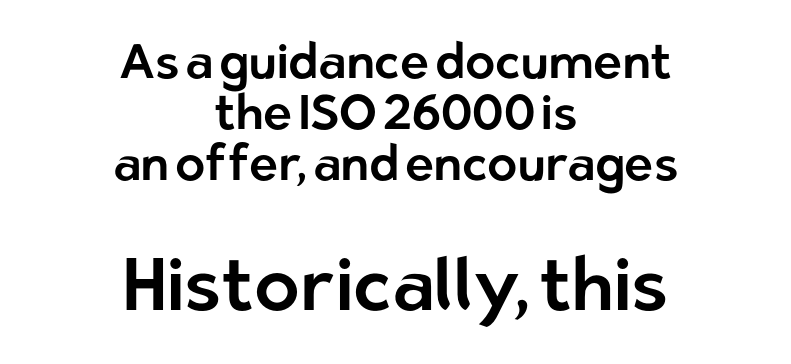
Q: Is the text italic (slanted)? A: No, it is upright.
Q: Is the typeface a serif or a sans-serif typeface? A: Sans-serif.
Q: Is the text underlined? A: No.
Q: How is the paragraph aligned? A: Centered.
Q: Is the spacing between letters normal or unusually wide? A: Normal.
Q: Is the spacing between lines tight, normal or loose? A: Tight.
Q: Which block of text is set in a larger size, the first (top) or the second (bottom)? A: The second (bottom) one.
Q: Width (condensed, normal, or wide)? A: Normal.
Q: Stroke contrast? A: Low.
Q: x-height? A: Medium.
Q: Monospaced? A: No.
